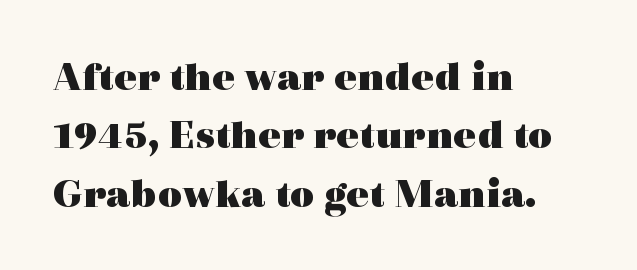
A typesetter would call this zero additional tracking. Character widths vary here, with narrow letters taking less room than wide ones. Each letter's strokes conclude with small projecting serifs. The designer left line spacing at the default.
